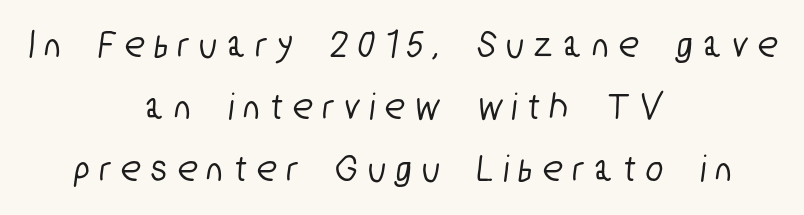
Q: Is the typeface a serif or a sans-serif typeface? A: Sans-serif.
Q: Is the text underlined? A: No.
Q: How is the paragraph aligned? A: Centered.
Q: Is the spacing between letters normal or unusually wide? A: Unusually wide.
Q: Is the spacing between lines tight, normal or loose? A: Normal.
Q: Width (condensed, normal, or wide)? A: Condensed.
Q: Stroke contrast? A: Low.
Q: x-height? A: Medium.
Q: Monospaced? A: No.
